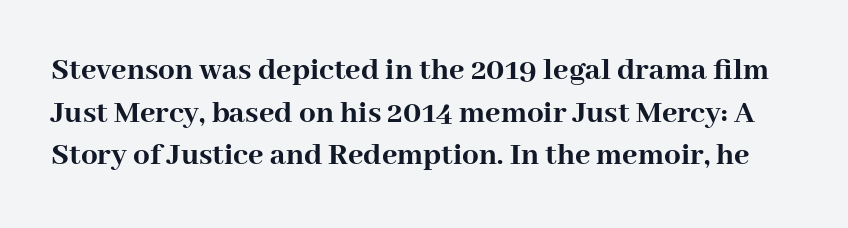
The glyphs are unaccompanied by any horizontal stroke below them. Observe the serifs anchoring each vertical stroke in this sample. Rows of type keep a routine distance in the vertical direction. As a designer I'd log this as weight 700, bold. The rendering uses natural spacing where letterforms have individual widths. Posture: straight, roman, zero tilt.
